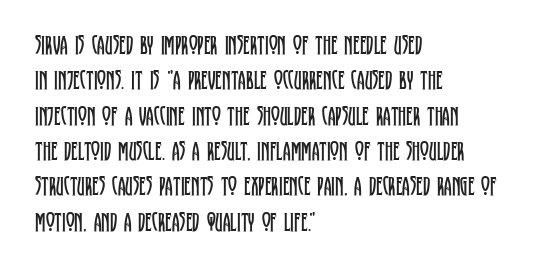
Line beginnings align vertically; line endings do not. The typography opts for an upright posture over an oblique one. Baseline-to-baseline distance is the conventional proportion of letter height. The characters are drawn with everyday or finer stroke widths. Here the glyphs are tracked normally, forming tight word shapes.
